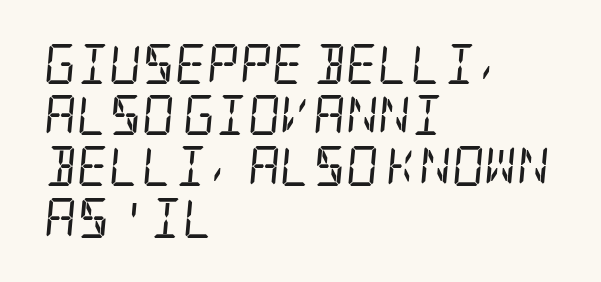
If you measured baseline to baseline, you'd find a middling distance. Lines of text with bare space underneath. This sample uses an oblique cut, with every glyph tilted off the vertical. The paragraph has a hard left edge and a soft right edge. The passage shown is typeset with a serif family.
